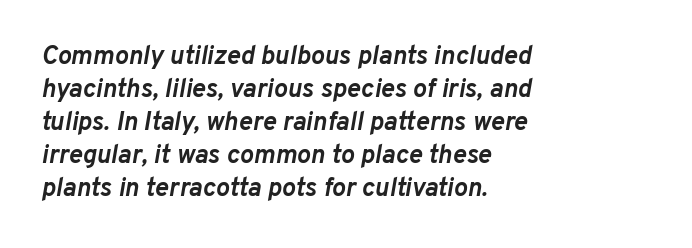
Does the leading feel generous? No, just average. Typeset ragged right — the left edge is the straight one. The specimen omits any rule beneath the text block's lines. Each glyph is drawn with heavy, bold strokes. A typesetter would mark this as italic. Nobody touched the tracking dial on this one.
